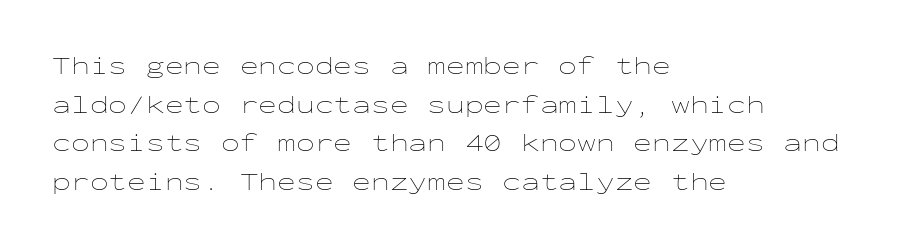
The image shows 25 px text type, upright; set left-aligned, normal line spacing (1.55x), normal letter spacing, not underlined.
